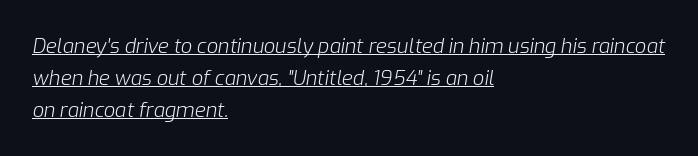
{"italic": "yes", "lean": "right", "slant_degrees": 9, "bold": "no", "underline": "yes", "align": "left", "line_spacing": "normal", "line_spacing_ratio": 1.59, "letter_spacing": "normal", "letter_spacing_em": 0.0, "glyph_px": 20}
